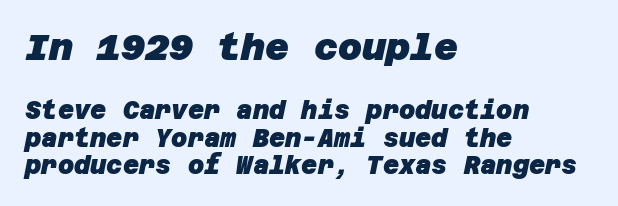
{"serif": "no", "bold": "yes", "weight": "heavy", "width": "normal", "stroke_contrast": "low", "x_height": "large", "underline": "no", "align": "left", "line_spacing": "tight", "line_spacing_ratio": 1.1, "letter_spacing": "normal", "letter_spacing_em": 0.0, "larger_block": "first", "size_ratio": 1.48, "glyph_px": 37}
